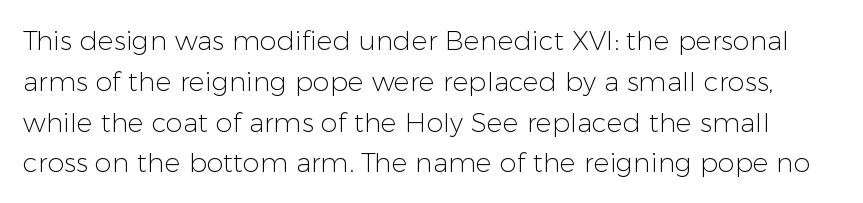
{"italic": "no", "bold": "no", "underline": "no", "line_spacing": "normal", "line_spacing_ratio": 1.51, "letter_spacing": "normal", "letter_spacing_em": 0.0, "glyph_px": 27}
